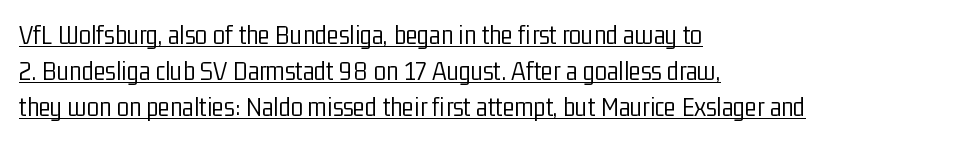
This is sans-serif lettering, the kind often seen on screens and signage. What decoration does the sample have? An underline. A light-to-regular cut is what we see here. Think of a printed novel: that variable character pitch is what you see here.
